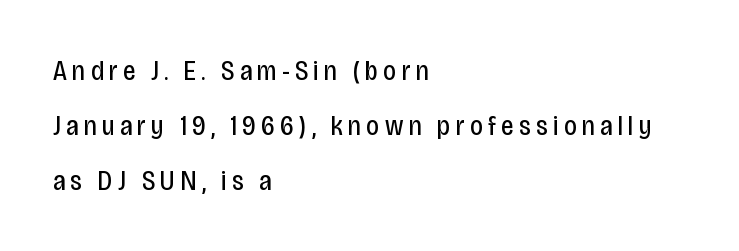
Q: Is the text bold? A: No.
Q: Is the text italic (slanted)? A: No, it is upright.
Q: Is the typeface a serif or a sans-serif typeface? A: Sans-serif.
Q: Is the text underlined? A: No.
Q: How is the paragraph aligned? A: Left-aligned.
Q: Is the spacing between lines tight, normal or loose? A: Loose.
Q: Width (condensed, normal, or wide)? A: Condensed.
Q: Stroke contrast? A: Low.
Q: x-height? A: Large.
Q: Monospaced? A: No.
